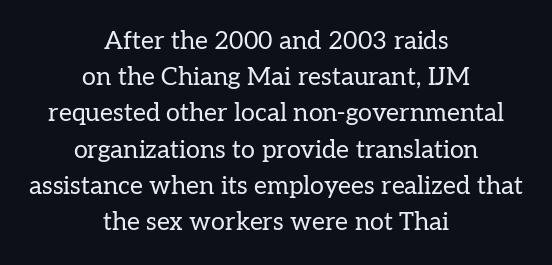
{"italic": "no", "bold": "no", "underline": "no", "align": "center", "line_spacing": "normal", "line_spacing_ratio": 1.45, "letter_spacing": "normal", "letter_spacing_em": 0.0, "glyph_px": 25}
